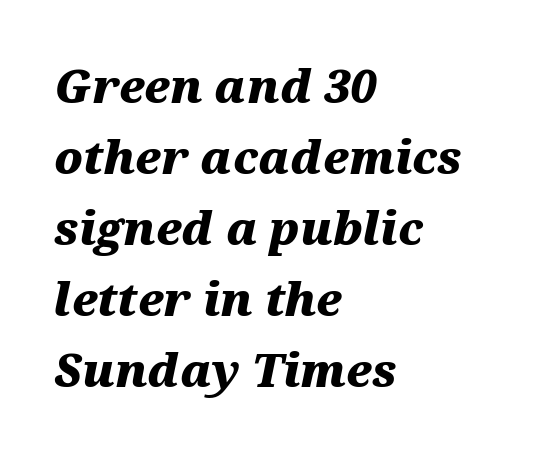
{"italic": "yes", "lean": "right", "slant_degrees": 12, "bold": "yes", "weight": "heavy", "width": "wide", "stroke_contrast": "medium", "x_height": "medium", "monospaced": "no", "underline": "no", "align": "left", "line_spacing": "normal", "line_spacing_ratio": 1.58, "letter_spacing": "normal", "letter_spacing_em": 0.0, "glyph_px": 45}
